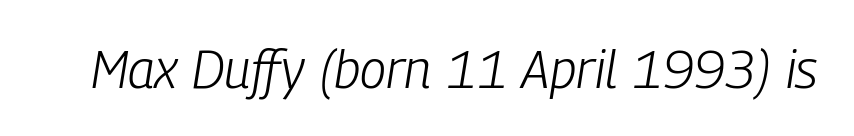
The image shows 53 px light, condensed type, italic (leaning right); set normal letter spacing, not underlined; low stroke contrast and a medium x-height.
